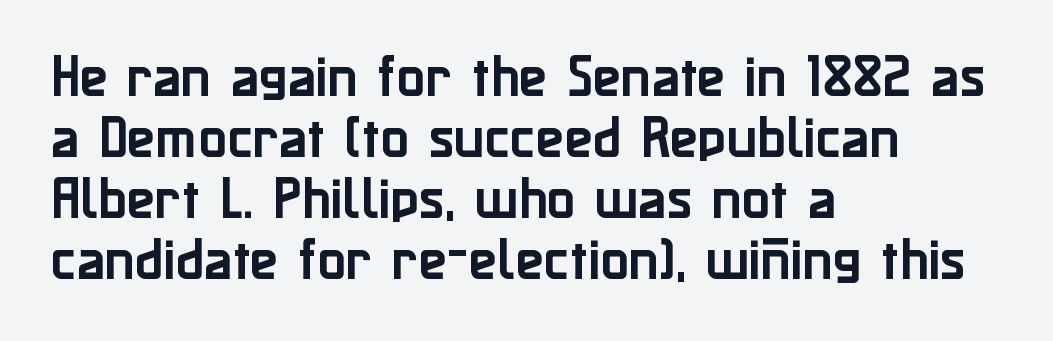
Q: Is the text italic (slanted)? A: No, it is upright.
Q: Is the typeface a serif or a sans-serif typeface? A: Sans-serif.
Q: Is the text underlined? A: No.
Q: How is the paragraph aligned? A: Left-aligned.
Q: Is the spacing between letters normal or unusually wide? A: Normal.
Q: Is the spacing between lines tight, normal or loose? A: Normal.
Q: Width (condensed, normal, or wide)? A: Normal.
Q: Stroke contrast? A: Low.
Q: x-height? A: Medium.
Q: Monospaced? A: No.
